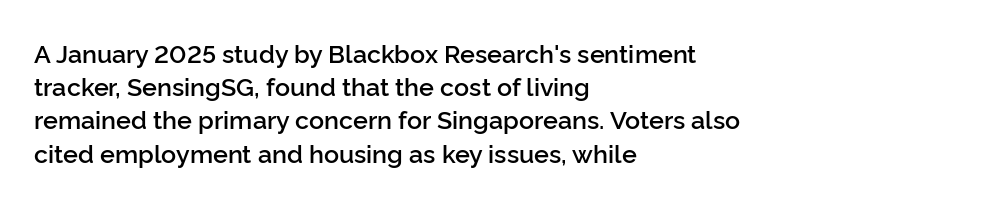
Q: Is the text bold? A: Semi-bold.
Q: Is the text italic (slanted)? A: No, it is upright.
Q: Is the text underlined? A: No.
Q: How is the paragraph aligned? A: Left-aligned.
Q: Is the spacing between letters normal or unusually wide? A: Normal.
Q: Is the spacing between lines tight, normal or loose? A: Normal.
